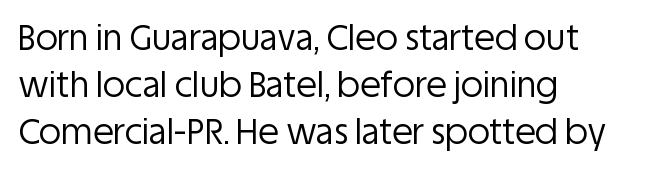
{"serif": "no", "italic": "no", "bold": "no", "weight": "regular", "width": "normal", "stroke_contrast": "low", "x_height": "large", "monospaced": "no", "underline": "no", "align": "left", "line_spacing": "normal", "line_spacing_ratio": 1.38, "letter_spacing": "normal", "letter_spacing_em": 0.0, "glyph_px": 34}
